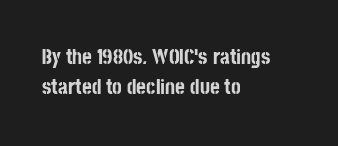
The vertical gap from one line to the next is medium. Beneath every word, the page is bare. Nothing unusual about the tracking: characters are spaced as the font intends. Its strokes are broad and dark, the hallmark of bold type. This sample uses an upright cut, with every glyph sitting square on the baseline. If you drew a ruler down the left edge, every line would touch it.
